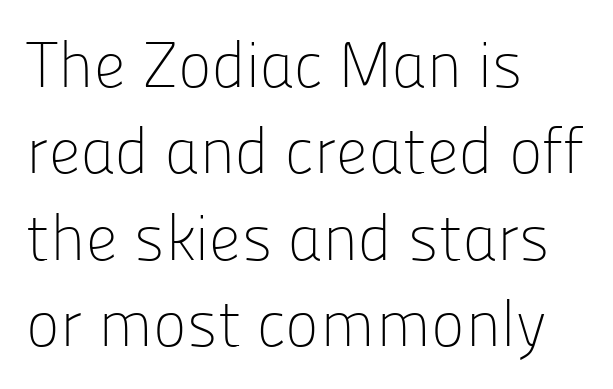
A normal amount of white space separates one row of letters from the next. Each letter keeps its own natural width here, so spacing adapts to shape. In terms of posture, this sample is upright. Note: no serifs on the glyphs. Compared with a centered layout, this one pins lines to the left instead.
